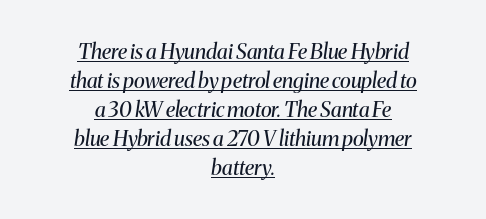
Q: Is the text bold? A: No.
Q: Is the text italic (slanted)? A: Yes, it leans right by about 8 degrees.
Q: Is the text underlined? A: Yes.
Q: How is the paragraph aligned? A: Centered.
Q: Is the spacing between letters normal or unusually wide? A: Normal.
Q: Is the spacing between lines tight, normal or loose? A: Normal.
